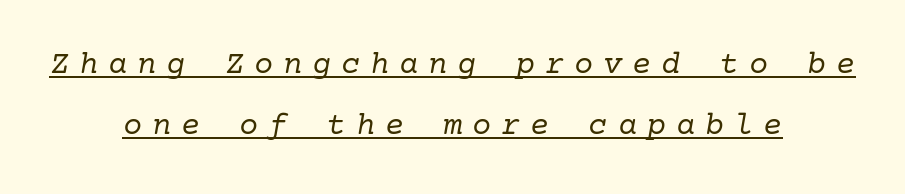
Underline: present. These lines stack symmetrically, like a column narrowing and widening about its center. The font family rendered here belongs to the serif group. The letters look calm and open, with moderate or lighter stems. What stands out about the letter spacing? Its width — letters are far apart. What's the leading like? Stretched, with rows far apart.
